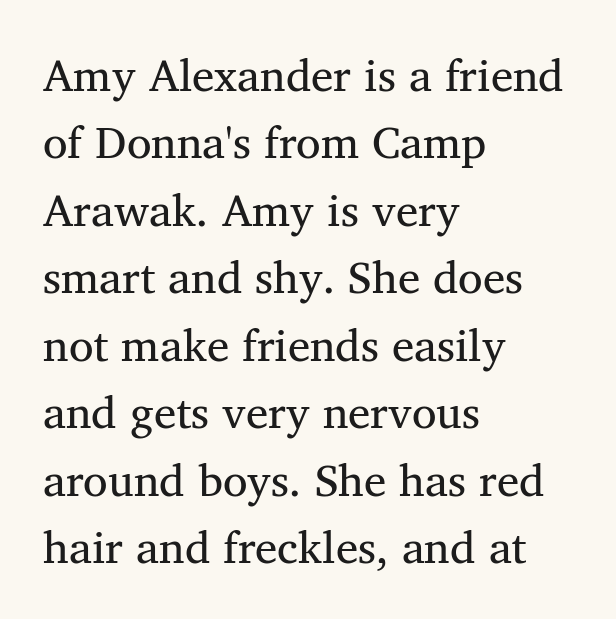
The ragged edge is on the right, which tells us the setting is flush left. Tracking value appears to be zero — textbook default spacing. The letterforms sit at book weight or below. Whoever set this chose a conventional vertical rhythm. Nope, not italic — everything's standing straight. A serif font was chosen for this passage.
